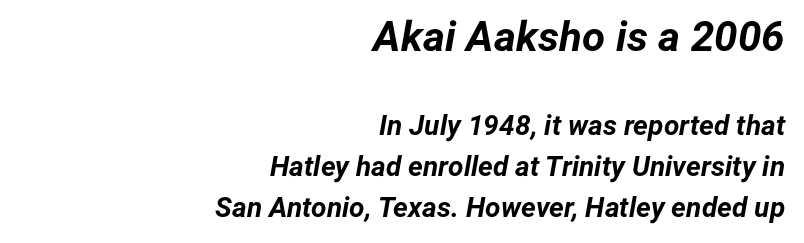
Bigger letters appear in the top chunk; the bottom chunk is reduced. Regular leading. Notice how the stems are inclined rather than vertical — that's the hallmark of italics. Unmarked baselines from the first word to the last.
